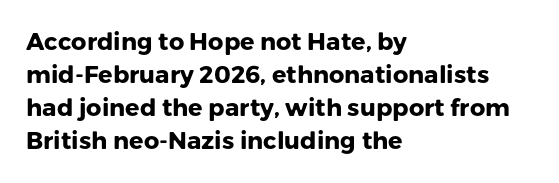
These lines keep a tight, regular rhythm from letter to letter. Heavy-handed strokes throughout: this text is bold. A normal amount of white space separates one row of letters from the next. The font's upright variant was chosen for this text. The string is rendered with underlining switched off. Which margin do the lines hug? The left one — the right edge is uneven.
